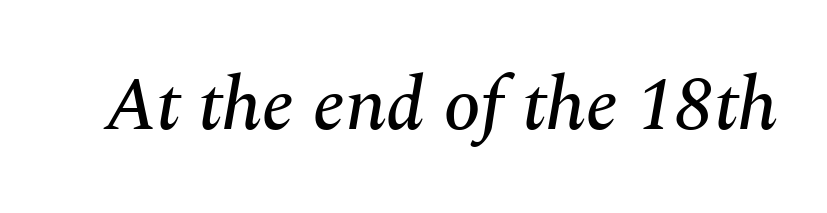
The image shows 75 px serif type, italic (leaning right); set normal letter spacing, not underlined; medium stroke contrast and a medium x-height.
